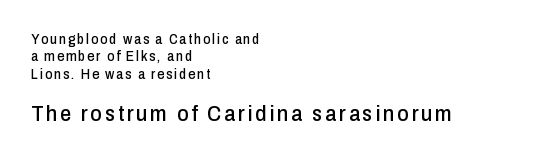
{"italic": "no", "underline": "no", "align": "left", "line_spacing_ratio": 1.24, "larger_block": "second", "size_ratio": 1.57, "glyph_px": 22}
